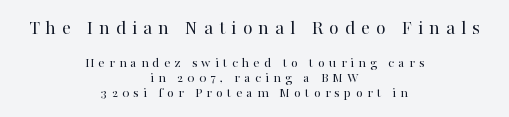
{"italic": "no", "bold": "no", "underline": "no", "align": "center", "line_spacing": "tight", "line_spacing_ratio": 1.09, "letter_spacing": "wide", "letter_spacing_em": 0.3, "larger_block": "first", "size_ratio": 1.43, "glyph_px": 20}
